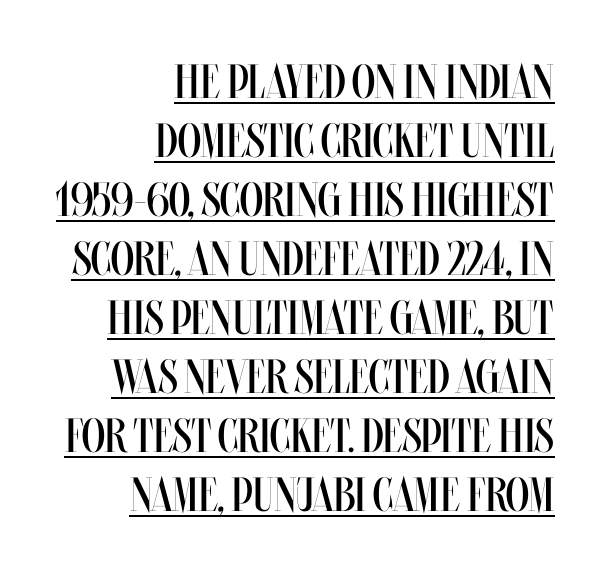
Every row of glyphs terminates at an identical x-position on the right. Each letter keeps its own natural width here, so spacing adapts to shape. Style check: upright. Summary of weight: not heavy and not bold.
